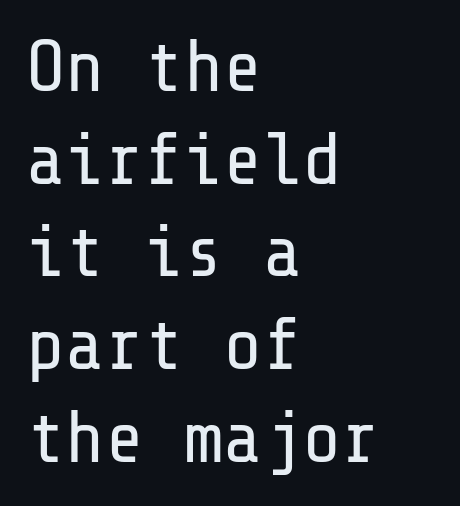
The image shows 73 px regular-weight sans-serif type, upright; set left-aligned, normal line spacing (1.27x), normal letter spacing, not underlined; low stroke contrast and a medium x-height.
